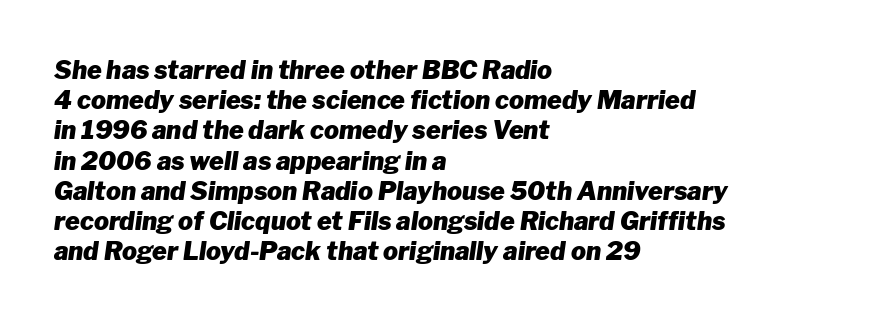
The image shows 25 px bold type, italic (leaning right); set left-aligned, line spacing 1.21x, normal letter spacing, not underlined.
